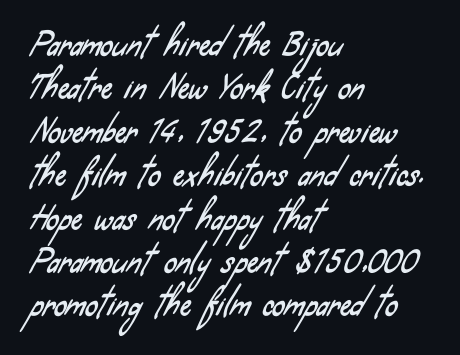
Q: Is the typeface a serif or a sans-serif typeface? A: Sans-serif.
Q: Is the text underlined? A: No.
Q: How is the paragraph aligned? A: Left-aligned.
Q: Is the spacing between letters normal or unusually wide? A: Normal.
Q: Is the spacing between lines tight, normal or loose? A: Normal.
Q: Width (condensed, normal, or wide)? A: Condensed.
Q: Stroke contrast? A: Low.
Q: x-height? A: Small.
Q: Monospaced? A: No.
